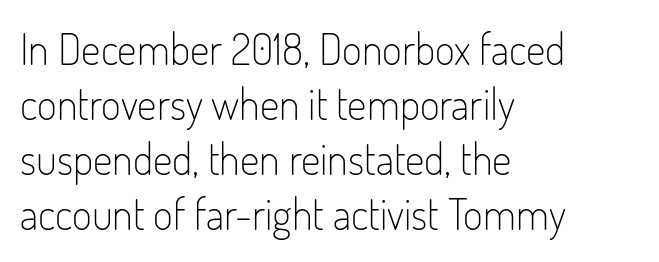
No chunkiness to these letters — they're not bold. The lines in this sample share a left origin and differ only in where they stop. The letters stand upright; this is a roman face. Underline: absent. How are the letters spaced? Ordinarily, with no added tracking. Summary of vertical rhythm: regular, with standard interline spacing.
